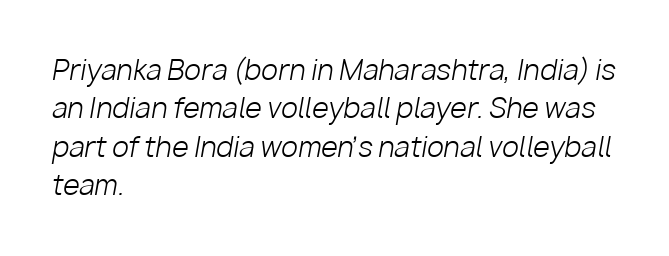
{"italic": "yes", "lean": "right", "slant_degrees": 10, "bold": "no", "underline": "no", "align": "left", "line_spacing": "normal", "line_spacing_ratio": 1.42, "letter_spacing": "normal", "letter_spacing_em": 0.0, "glyph_px": 27}
